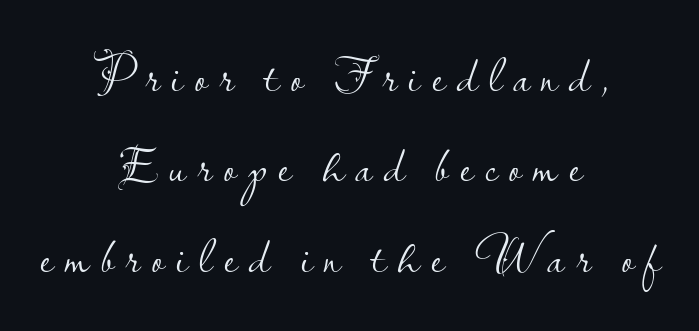
Q: Is the text bold? A: No.
Q: Is the text italic (slanted)? A: Yes.
Q: Is the typeface a serif or a sans-serif typeface? A: Sans-serif.
Q: Is the text underlined? A: No.
Q: How is the paragraph aligned? A: Centered.
Q: Is the spacing between letters normal or unusually wide? A: Unusually wide.
Q: Width (condensed, normal, or wide)? A: Normal.
Q: Stroke contrast? A: Low.
Q: x-height? A: Small.
Q: Monospaced? A: No.
